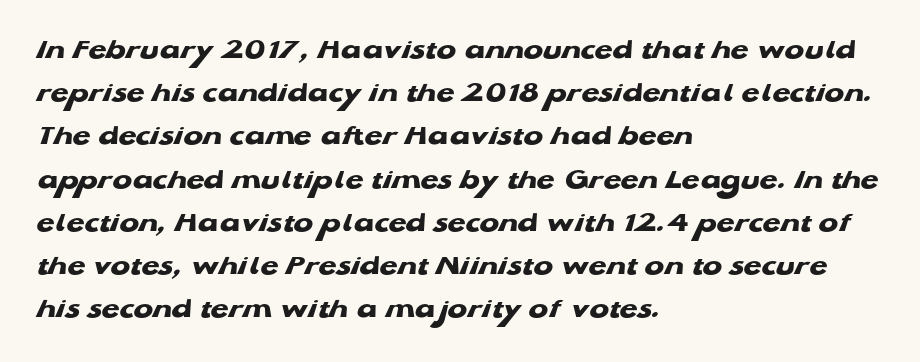
Vertically, the passage feels balanced, rows spaced as you'd expect. Plain, unruled lines of type. A full-strength bold gives these letters their thick strokes. Each letter's strokes conclude bluntly, with no projecting serifs.
